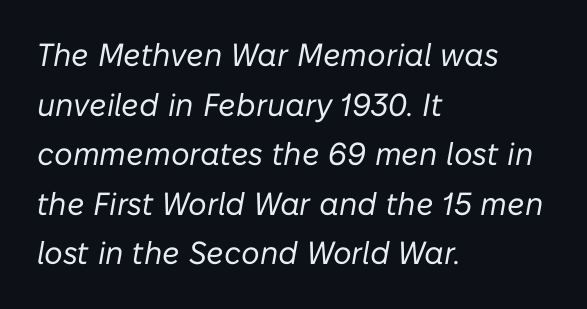
{"italic": "yes", "lean": "right", "slant_degrees": 10, "bold": "no", "weight": "regular", "width": "normal", "stroke_contrast": "low", "x_height": "medium", "monospaced": "no", "underline": "no", "align": "left", "line_spacing": "normal", "line_spacing_ratio": 1.55, "letter_spacing": "normal", "letter_spacing_em": 0.0, "glyph_px": 32}
